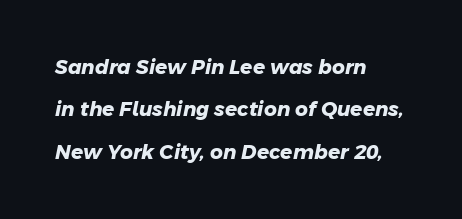
{"bold": "yes", "underline": "no", "align": "left", "line_spacing": "loose", "line_spacing_ratio": 2.12, "letter_spacing": "normal", "letter_spacing_em": 0.0, "glyph_px": 20}
